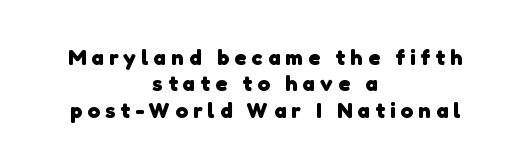
Q: Is the text bold? A: Yes.
Q: Is the text underlined? A: No.
Q: How is the paragraph aligned? A: Centered.
Q: Is the spacing between letters normal or unusually wide? A: Unusually wide.
